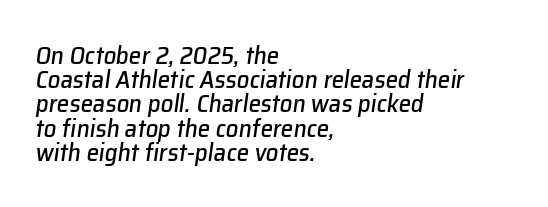
The image shows 25 px text type, italic (leaning right); set left-aligned, tight line spacing (0.97x), normal letter spacing, not underlined.
